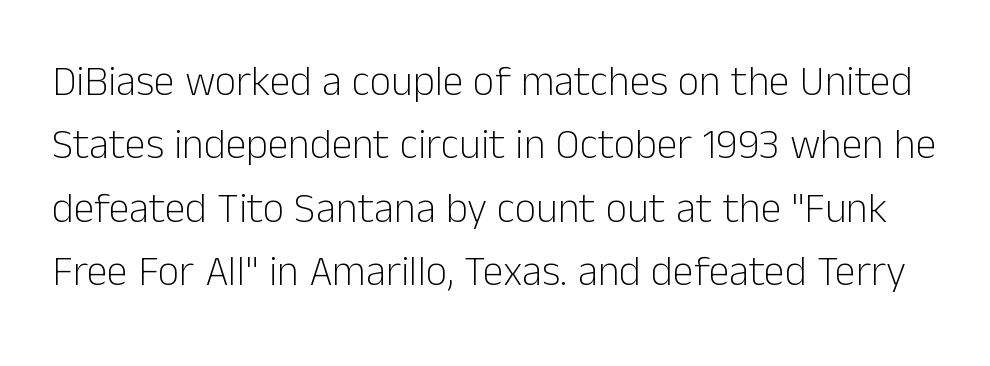
The image shows 42 px light sans-serif type, upright; set normal line spacing (1.51x), normal letter spacing, not underlined; low stroke contrast and a medium x-height.
